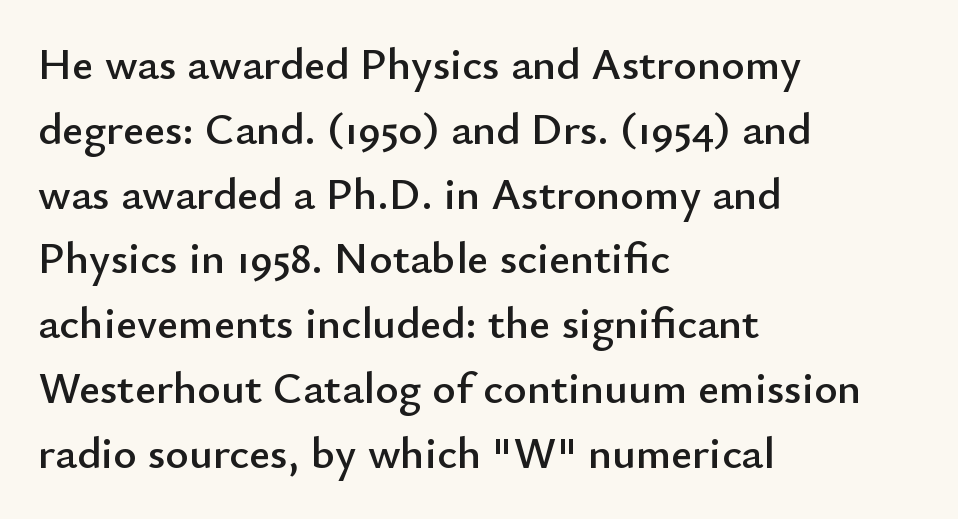
The rendering uses natural spacing where letterforms have individual widths. Alignment: flush left. Grotesque or geometric, the face here clearly has no serifs. Between one letter and the next there's only the usual sliver of space. The foot of each line stays bare and open.
